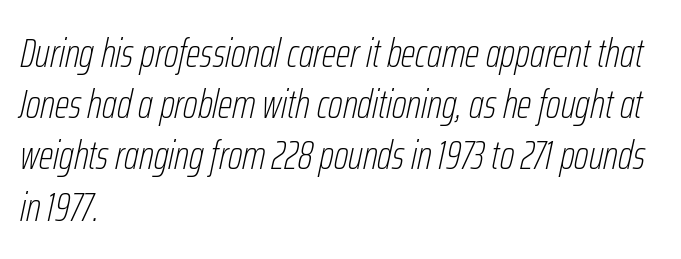
{"italic": "yes", "lean": "right", "slant_degrees": 12, "bold": "no", "weight": "thin", "width": "condensed", "stroke_contrast": "low", "x_height": "medium", "monospaced": "no", "underline": "no", "align": "left", "line_spacing": "normal", "line_spacing_ratio": 1.25, "letter_spacing": "normal", "letter_spacing_em": 0.0, "glyph_px": 41}
